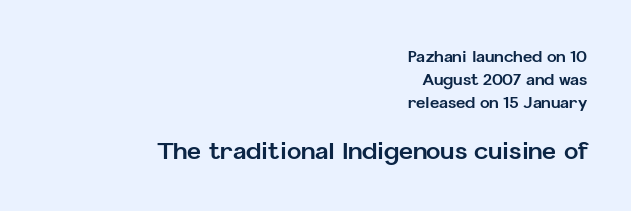
Underlining? Definitely not there. Caption: upper text group reduced, lower text group enlarged. Caption: multi-line text, flush right, ragged left. These lines carry a lot of weight — the face is fully bold.
